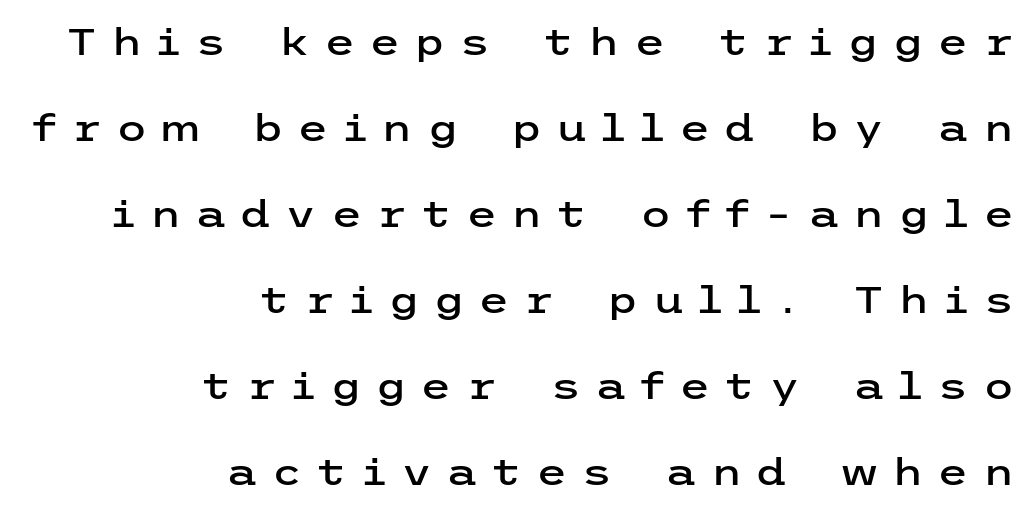
Does the type have serifs? No, each stem ends abruptly. Tall strokes in this sample are plumb rather than angled. Airy leading. What stands out about the letter spacing? Its width — letters are far apart.
